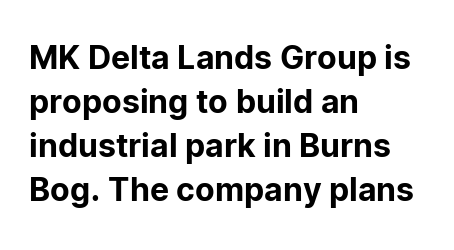
Short and long lines alike share a common starting point at left. Characters remain perfectly vertical along every line. Serifs: no, the terminals of the letterforms are clean. You could not count columns in this text — the font is proportionally spaced.
